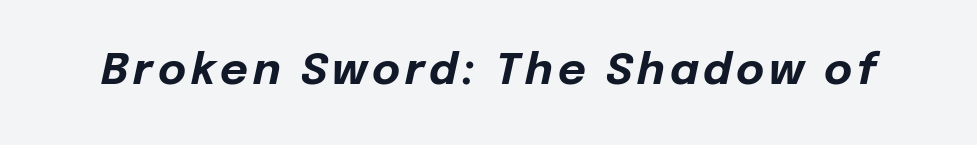
Q: Is the text bold? A: Yes.
Q: Is the text italic (slanted)? A: Yes, it leans right by about 12 degrees.
Q: Is the text underlined? A: No.
Q: Width (condensed, normal, or wide)? A: Normal.
Q: Stroke contrast? A: Low.
Q: x-height? A: Medium.
Q: Monospaced? A: No.
